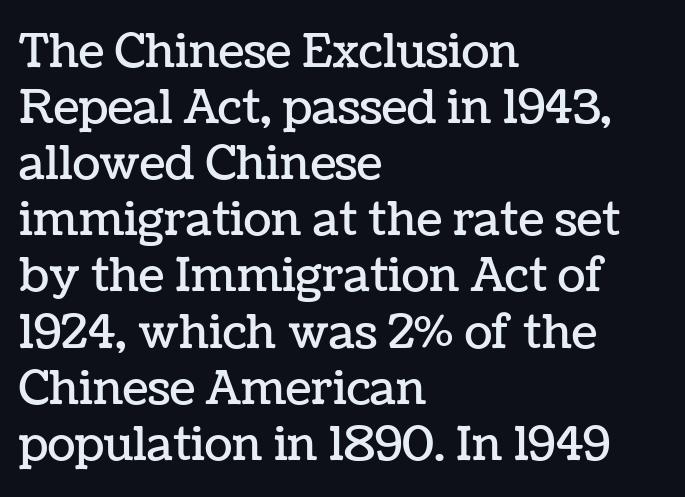
The image shows 46 px text type, upright; set left-aligned, line spacing 1.22x, normal letter spacing, not underlined; low stroke contrast and a medium x-height.
